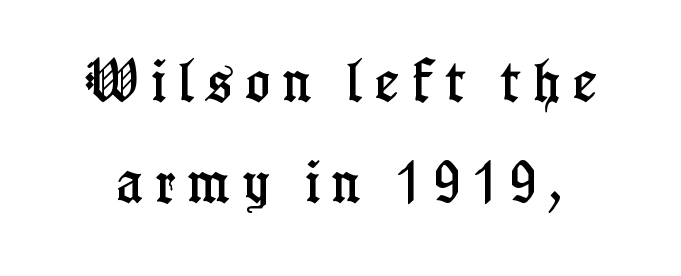
Honestly, there is no underline to notice here at all. Does the leading feel generous? Absolutely, it's lavish. Short note: letters widely spaced. It's the straight-up-and-down kind of type.
